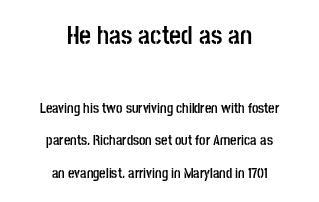
{"italic": "no", "bold": "yes", "underline": "no", "align": "center", "line_spacing": "loose", "line_spacing_ratio": 2.31, "letter_spacing": "normal", "letter_spacing_em": 0.0, "larger_block": "first", "size_ratio": 1.86, "glyph_px": 26}
